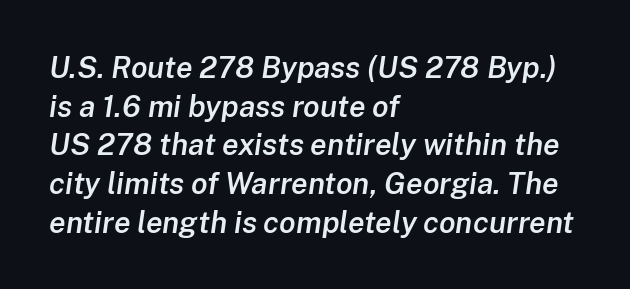
{"italic": "yes", "lean": "right", "slant_degrees": 8, "bold": "semi", "weight": "semibold", "width": "normal", "stroke_contrast": "low", "x_height": "medium", "monospaced": "no", "underline": "no", "align": "left", "line_spacing": "normal", "line_spacing_ratio": 1.29, "letter_spacing": "normal", "letter_spacing_em": 0.0, "glyph_px": 30}
